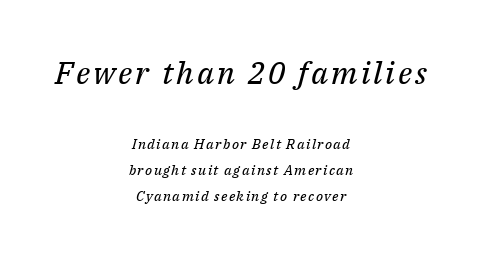
Each letter's strokes conclude with small projecting serifs. Letters rest on an invisible, unmarked baseline. Every character sits at an angle, as italics do. The letterforms sit at book weight or below. The block sitting higher on the canvas is the one with enlarged characters.
